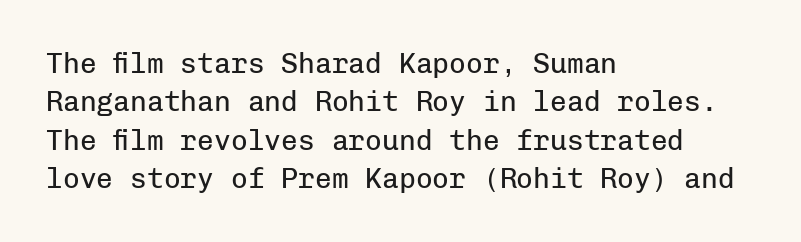
Q: Is the text bold? A: No.
Q: Is the text italic (slanted)? A: No, it is upright.
Q: Is the typeface a serif or a sans-serif typeface? A: Sans-serif.
Q: Is the text underlined? A: No.
Q: How is the paragraph aligned? A: Left-aligned.
Q: Is the spacing between letters normal or unusually wide? A: Normal.
Q: Is the spacing between lines tight, normal or loose? A: Normal.
Q: Width (condensed, normal, or wide)? A: Normal.
Q: Stroke contrast? A: Low.
Q: x-height? A: Medium.
Q: Monospaced? A: Yes.
